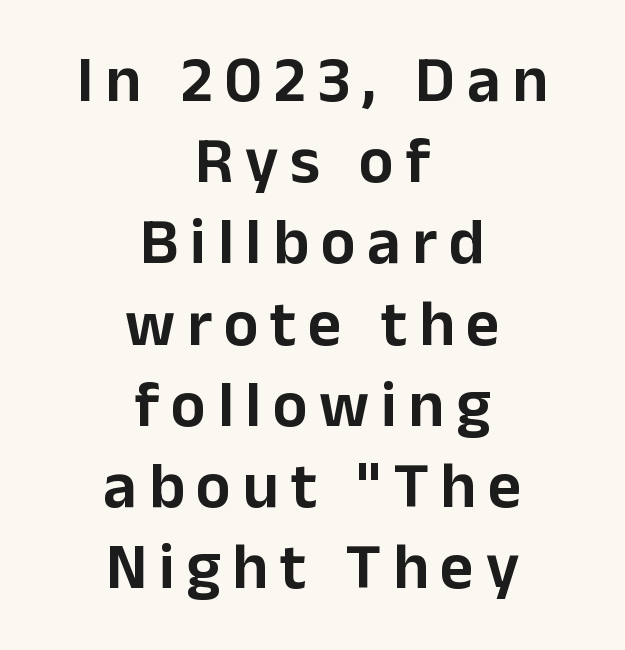
The image shows 65 px sans-serif type, upright; set centered, normal line spacing (1.25x), not underlined; low stroke contrast and a medium x-height.
